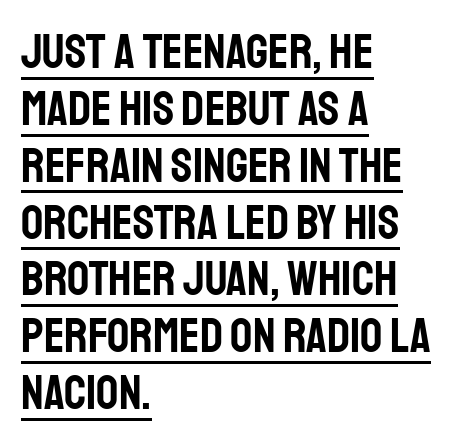
Underlining? Definitely there. The gaps between neighbouring characters are ordinary and unremarkable. In CSS terms this would be text-align: left. Designer's note — italics off, roman on. Varying glyph widths throughout — classic text-font behaviour.
